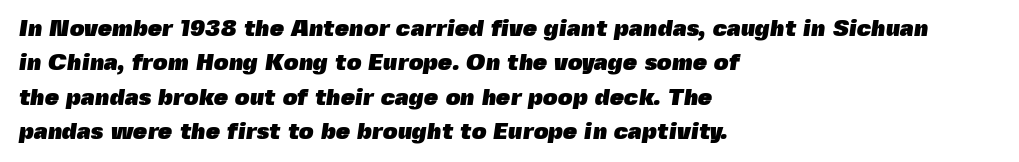
Spacing between characters is what you'd get straight out of the box. This sample is left-justified, so line endings fall wherever the words run out. Honestly, there is no underline to notice here at all. This is heavy type, rendered in bold. Line spacing here is normal.
